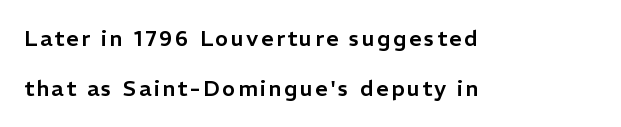
Q: Is the text italic (slanted)? A: No, it is upright.
Q: Is the text underlined? A: No.
Q: How is the paragraph aligned? A: Left-aligned.
Q: Is the spacing between lines tight, normal or loose? A: Loose.
